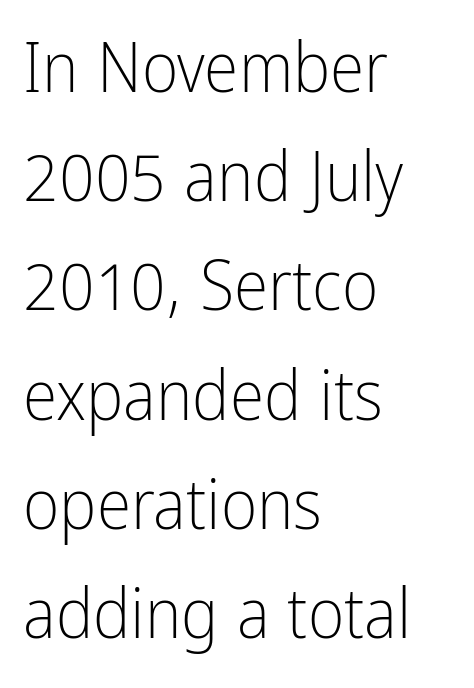
{"serif": "no", "italic": "no", "bold": "no", "weight": "light", "width": "condensed", "stroke_contrast": "low", "x_height": "medium", "monospaced": "no", "underline": "no", "align": "left", "line_spacing": "normal", "line_spacing_ratio": 1.56, "letter_spacing": "normal", "letter_spacing_em": 0.0, "glyph_px": 70}
